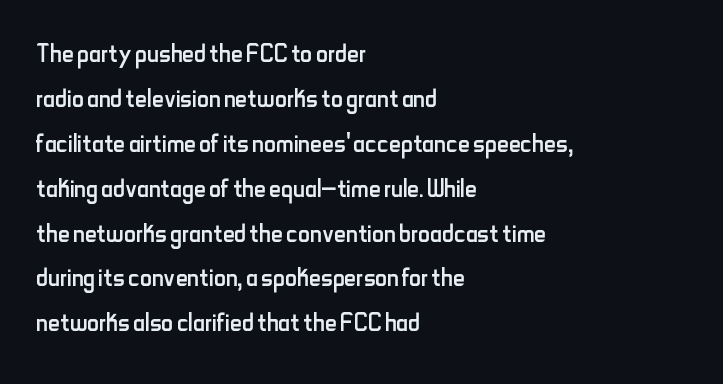
Only glyphs here, with clear space below each row. Honestly, the letter spacing is just normal — you wouldn't notice it. Varying glyph widths throughout — classic text-font behaviour. Upright lettering throughout.
